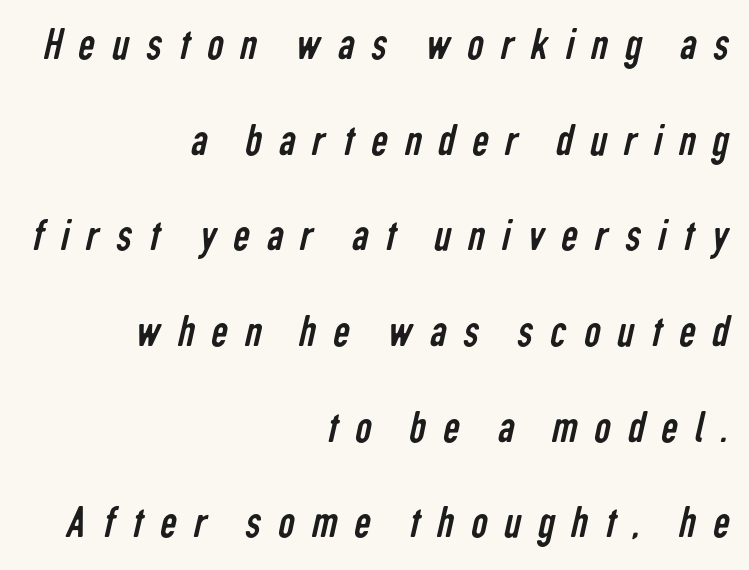
The image shows 46 px regular-weight, condensed sans-serif type; set right-aligned, loose line spacing (2.08x), unusually wide letter spacing (+0.37 em), not underlined; low stroke contrast and a medium x-height.
